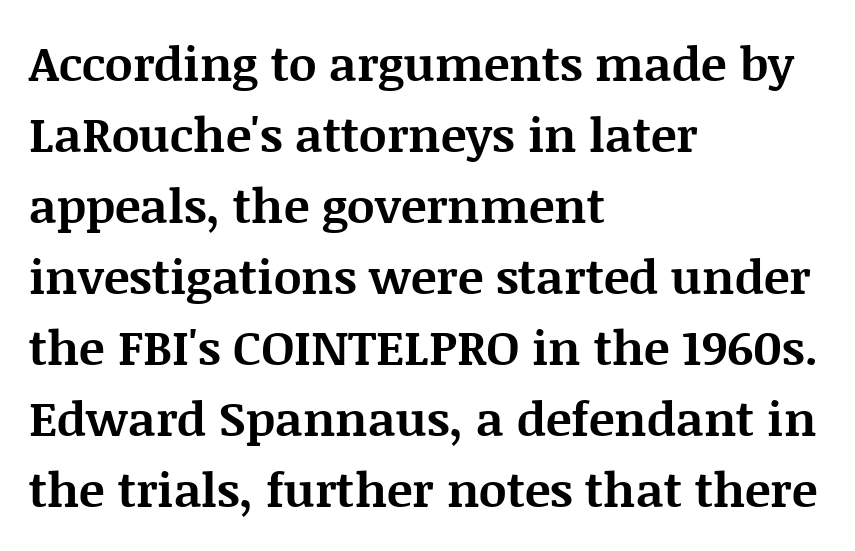
The image shows 48 px bold serif type, upright; set left-aligned, normal line spacing (1.48x), normal letter spacing, not underlined; medium stroke contrast and a large x-height.
